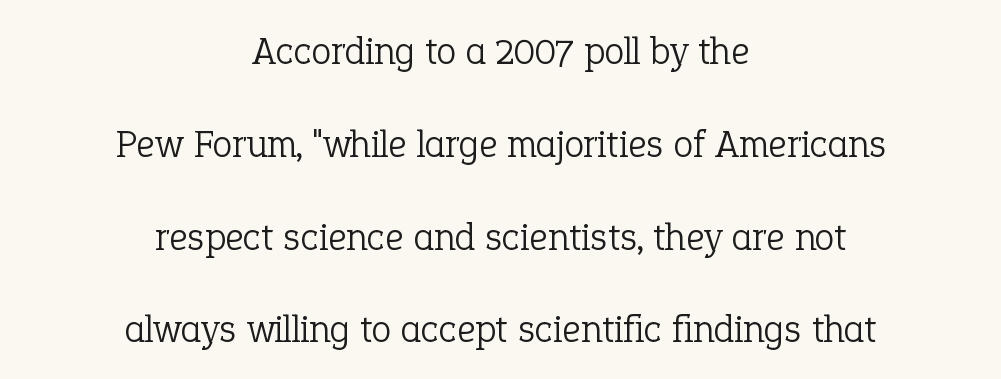
The image shows 40 px light serif type, upright; set centered, loose line spacing (2.32x), normal letter spacing, not underlined; low stroke contrast and a medium x-height.
